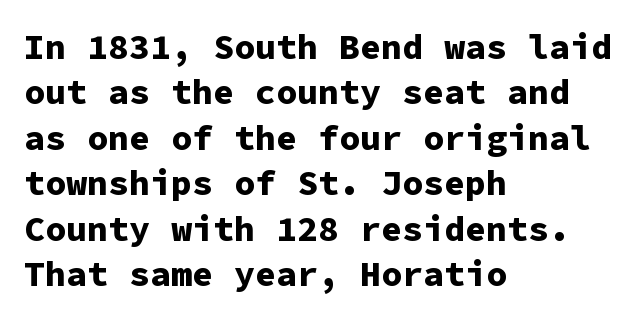
Q: Is the text bold? A: Yes.
Q: Is the text italic (slanted)? A: No, it is upright.
Q: Is the typeface a serif or a sans-serif typeface? A: Sans-serif.
Q: Is the text underlined? A: No.
Q: How is the paragraph aligned? A: Left-aligned.
Q: Is the spacing between letters normal or unusually wide? A: Normal.
Q: Is the spacing between lines tight, normal or loose? A: Normal.
Q: Width (condensed, normal, or wide)? A: Normal.
Q: Stroke contrast? A: Low.
Q: x-height? A: Medium.
Q: Monospaced? A: Yes.
